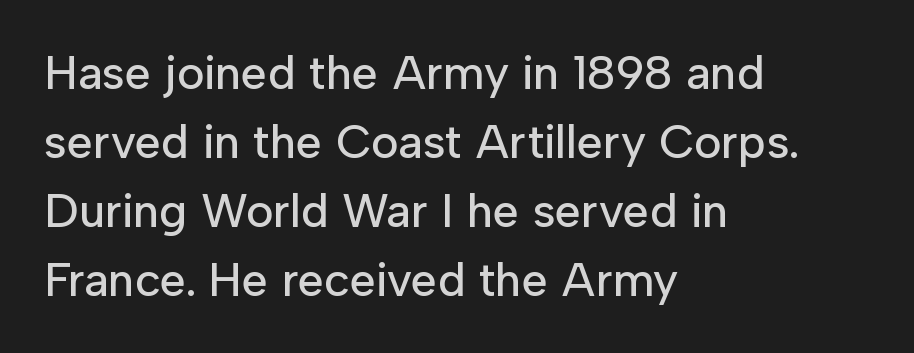
Q: Is the text italic (slanted)? A: No, it is upright.
Q: Is the typeface a serif or a sans-serif typeface? A: Sans-serif.
Q: Is the text underlined? A: No.
Q: How is the paragraph aligned? A: Left-aligned.
Q: Is the spacing between letters normal or unusually wide? A: Normal.
Q: Is the spacing between lines tight, normal or loose? A: Normal.
Q: Width (condensed, normal, or wide)? A: Normal.
Q: Stroke contrast? A: Low.
Q: x-height? A: Medium.
Q: Monospaced? A: No.
